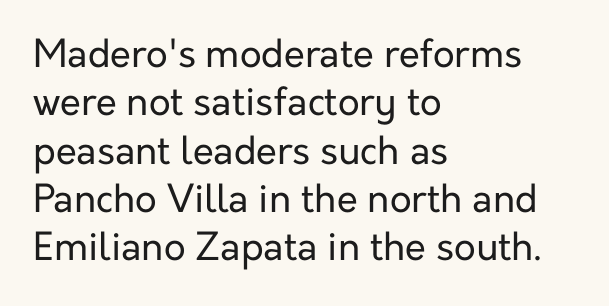
The image shows 38 px regular-weight sans-serif type, upright; set left-aligned, normal line spacing (1.27x), normal letter spacing, not underlined; low stroke contrast and a medium x-height.
